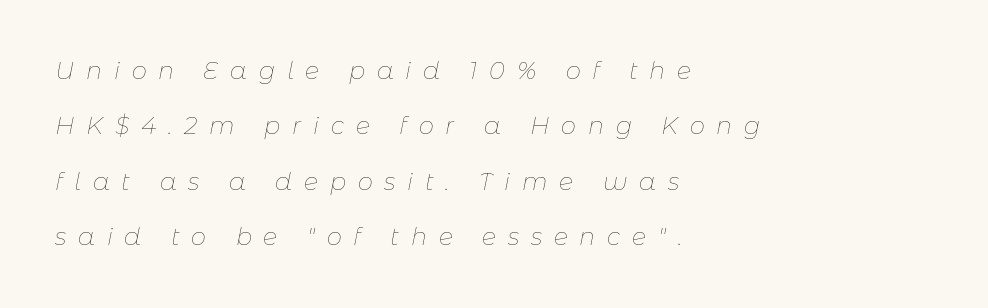
The image shows 24 px text type, italic (leaning right); set left-aligned, loose line spacing (2.31x), unusually wide letter spacing (+0.49 em), not underlined.
